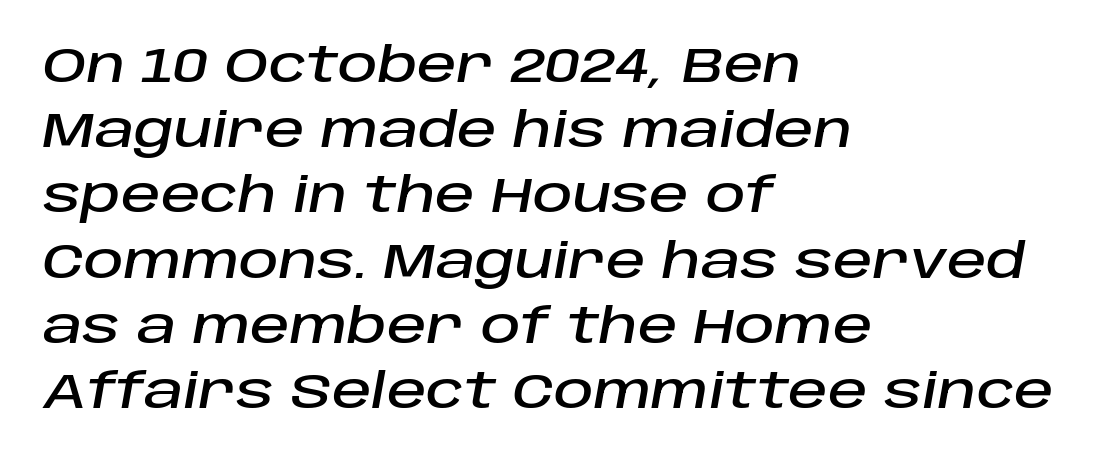
The letterforms sit shoulder to shoulder at normal distance. Italic: yes, the glyphs are oblique. Summary of vertical rhythm: regular, with standard interline spacing. Here the designer chose a conventional face with non-uniform glyph widths. Decoration check: the copy has no underline. The compositor pushed each line to the left boundary.
